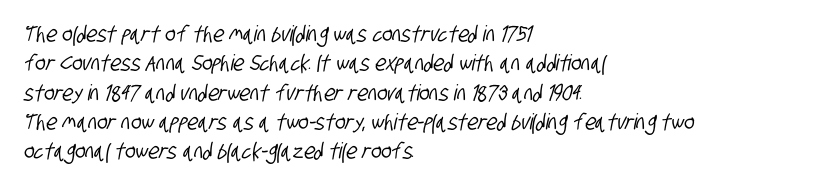
The type is set solid horizontally, with unmodified tracking. The lines in this sample share a left origin and differ only in where they stop. Baseline-to-baseline distance is the conventional proportion of letter height. Type without underlining.
